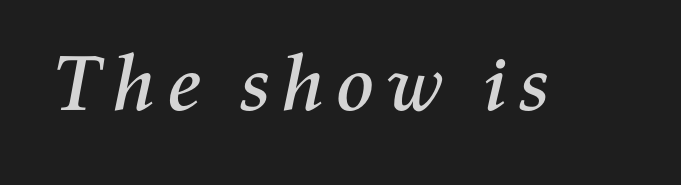
Q: Is the text italic (slanted)? A: Yes, it leans right by about 11 degrees.
Q: Is the text underlined? A: No.
Q: Width (condensed, normal, or wide)? A: Normal.
Q: Stroke contrast? A: Medium.
Q: x-height? A: Medium.
Q: Monospaced? A: No.
